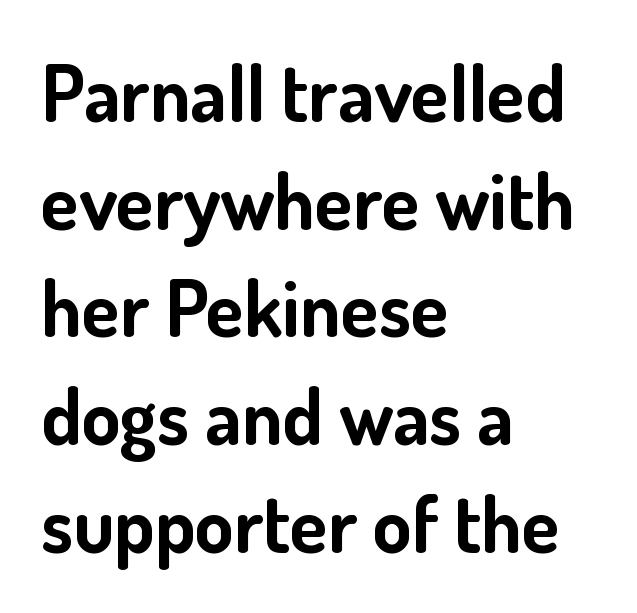
Q: Is the text bold? A: Yes.
Q: Is the text italic (slanted)? A: No, it is upright.
Q: Is the typeface a serif or a sans-serif typeface? A: Sans-serif.
Q: Is the text underlined? A: No.
Q: How is the paragraph aligned? A: Left-aligned.
Q: Is the spacing between letters normal or unusually wide? A: Normal.
Q: Is the spacing between lines tight, normal or loose? A: Normal.
Q: Width (condensed, normal, or wide)? A: Normal.
Q: Stroke contrast? A: Low.
Q: x-height? A: Small.
Q: Monospaced? A: No.
